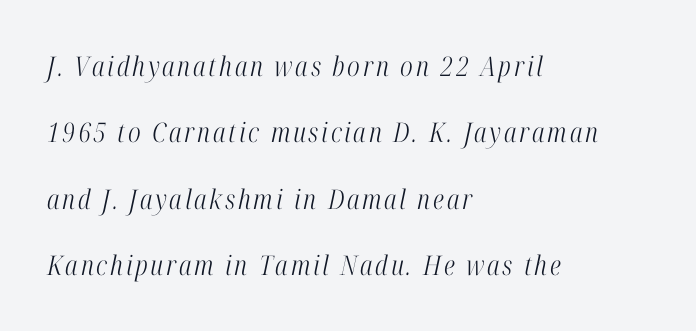
The image shows 27 px text type, italic (leaning right); set left-aligned, loose line spacing (2.46x), not underlined.
